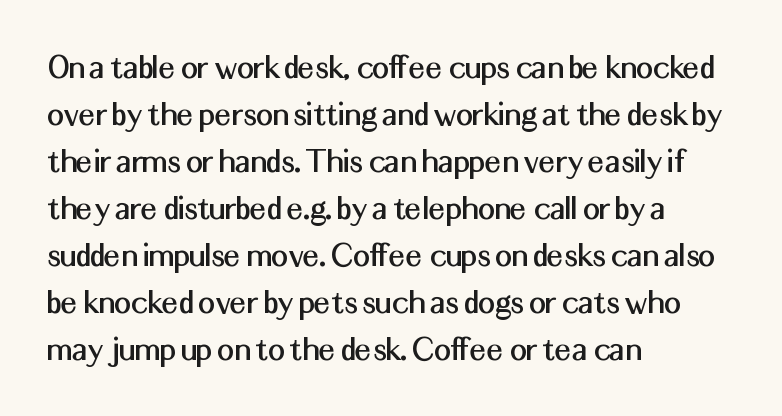
{"serif": "no", "italic": "no", "width": "normal", "stroke_contrast": "medium", "x_height": "medium", "monospaced": "no", "underline": "no", "align": "left", "line_spacing": "normal", "line_spacing_ratio": 1.27, "letter_spacing": "normal", "letter_spacing_em": 0.0, "glyph_px": 37}
